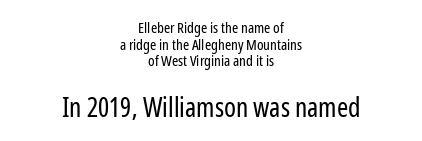
{"italic": "no", "bold": "no", "underline": "no", "align": "center", "line_spacing": "tight", "line_spacing_ratio": 1.11, "letter_spacing": "normal", "letter_spacing_em": 0.0, "larger_block": "second", "size_ratio": 1.8, "glyph_px": 27}
